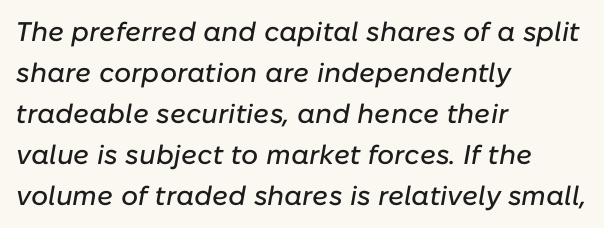
Is the block centered? No — it sits flush against the left margin. Words appear dense and cohesive because spacing is normal. Looking at the ascenders, they clearly lean. Regular leading.
